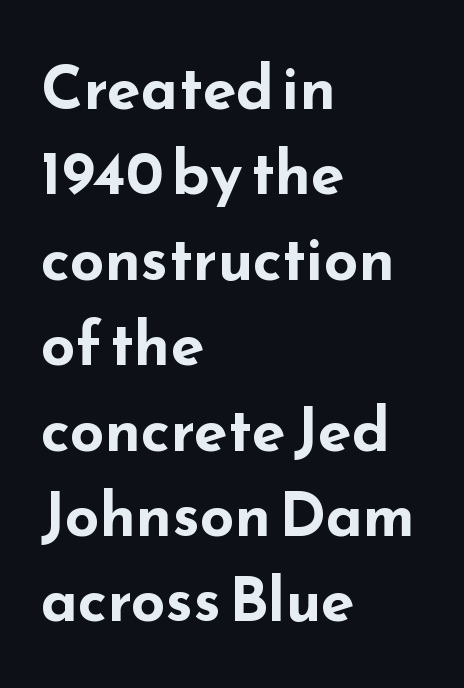
The image shows 61 px bold, wide sans-serif type, upright; set left-aligned, normal line spacing (1.4x), normal letter spacing, not underlined; low stroke contrast and a small x-height.
